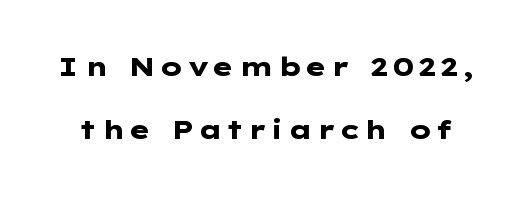
The strokes are fattened all the way to bold. Every stem runs plumb, perpendicular to the baseline. Students, observe: this is what heavily led, spacious text looks like. Underlining? Definitely not there.
